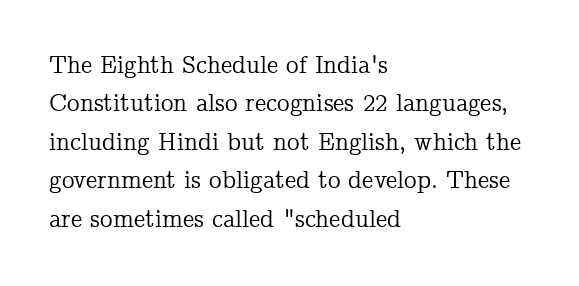
The image shows 25 px text type, upright; set left-aligned, normal line spacing (1.54x), normal letter spacing, not underlined.
